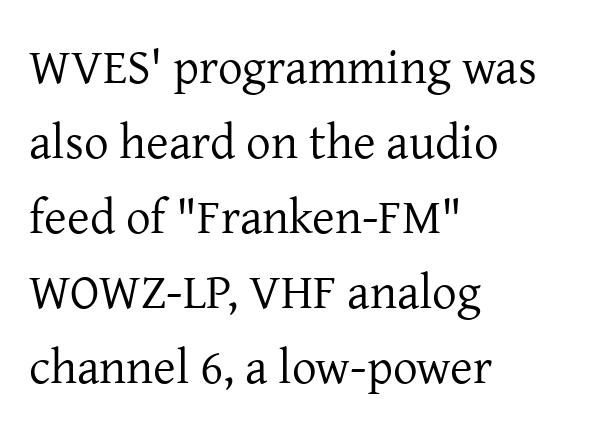
{"serif": "yes", "italic": "no", "bold": "no", "weight": "regular", "width": "normal", "stroke_contrast": "low", "x_height": "medium", "monospaced": "no", "underline": "no", "align": "left", "line_spacing": "normal", "line_spacing_ratio": 1.53, "letter_spacing": "normal", "letter_spacing_em": 0.0, "glyph_px": 49}
